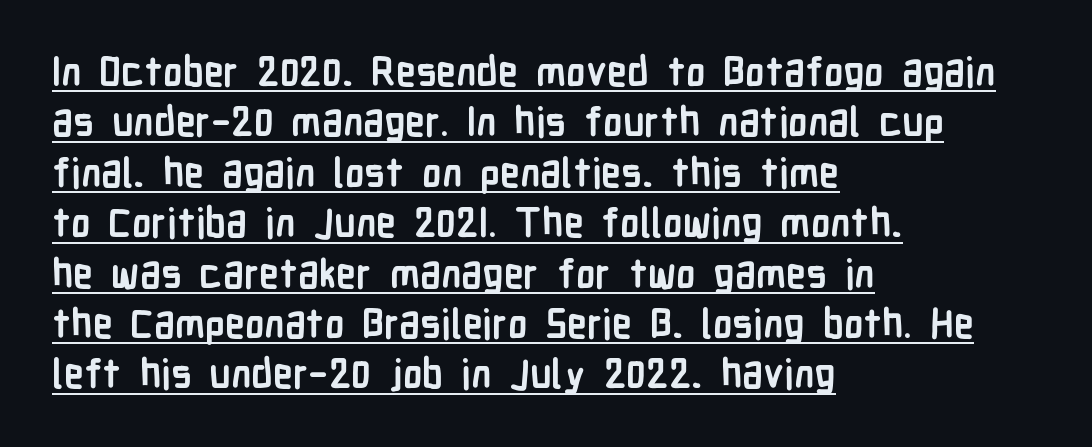
The image shows 40 px semibold, condensed sans-serif type, upright; set left-aligned, normal line spacing (1.26x), normal letter spacing, underlined; low stroke contrast and a medium x-height.
